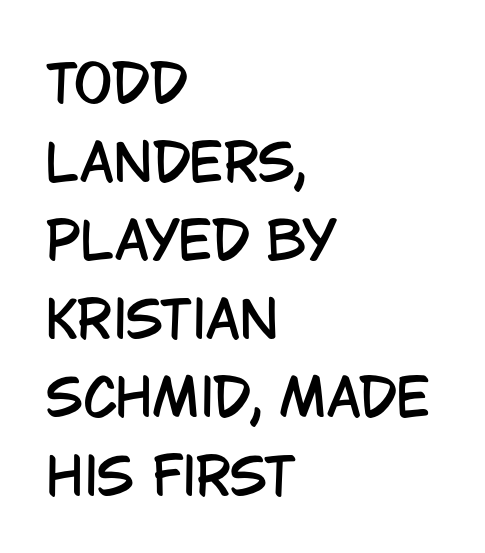
Spacing verdict: proportional, widths tailored to each character. In terms of letterform style, serifs are entirely absent. Left-aligned paragraph, ragged on the right. This rendering features lettering with no underline. If you measured baseline to baseline, you'd find a middling distance.
